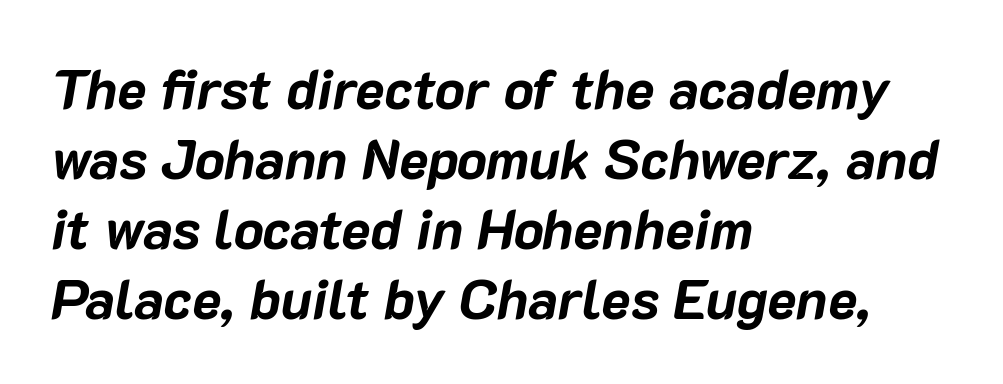
Chunky letters — that's bold for sure. Compared with ordinary roman type, these characters are visibly tilted. A normal amount of white space separates one row of letters from the next. Glance below the letters and you will spot only blank space. Students, note that the glyphs here touch the page at normal intervals.
